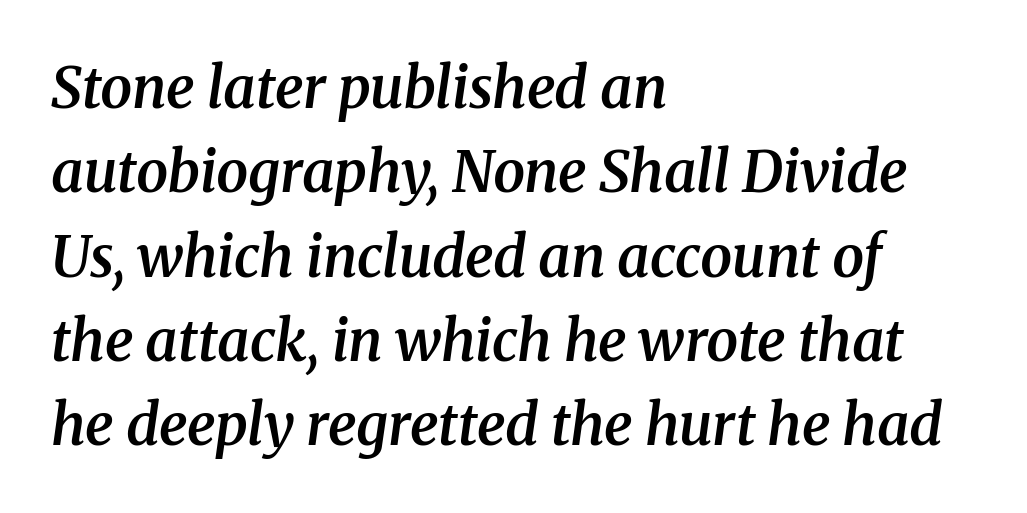
The image shows 57 px semibold serif type, italic (leaning right); set left-aligned, normal line spacing (1.48x), normal letter spacing, not underlined; medium stroke contrast and a medium x-height.
